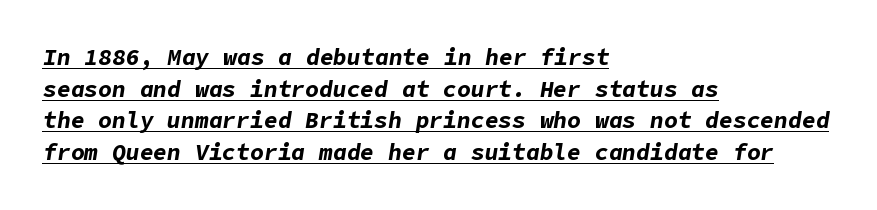
Bold? Absolutely — the strokes are thick and heavy. The lines are quadded left. The glyphs look as if they've been sheared to an angle. These lines keep a tight, regular rhythm from letter to letter. Vertically, the passage feels balanced, rows spaced as you'd expect.
